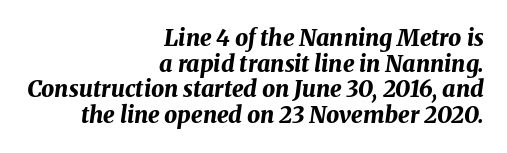
Vertically, the passage feels compressed, each row crowding the next. Posture: slanted. Students, this is bold: see how much ink each stroke carries. Descender tails drop into unmarked territory. Horizontal alignment here is rightward, an uncommon choice for prose.
